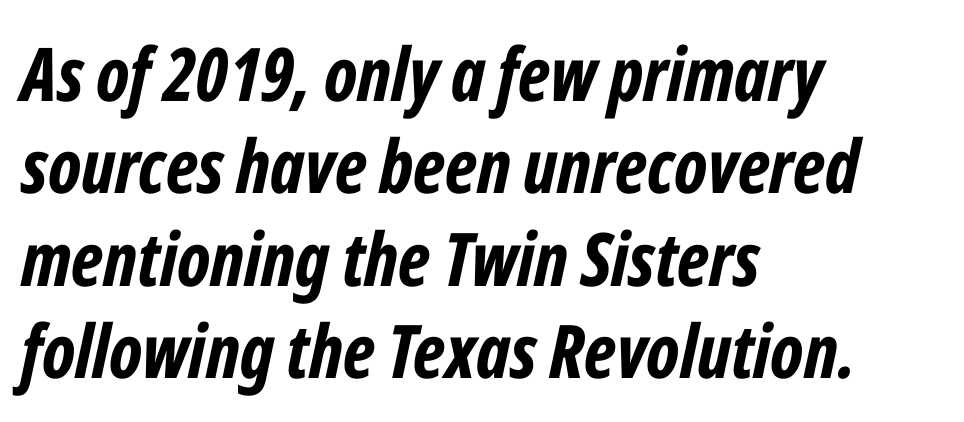
Vertically, the passage feels balanced, rows spaced as you'd expect. These lines were composed using italics. The horizontal fit of the characters is conventional and even. If you drew a ruler down the left edge, every line would touch it. Typesetter's note: full bold, strokes at maximum text heaviness. A typesetter would call this proportional, since set widths differ per character.
